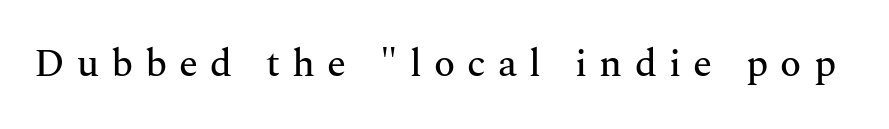
Q: Is the text italic (slanted)? A: No, it is upright.
Q: Is the typeface a serif or a sans-serif typeface? A: Serif.
Q: Is the text underlined? A: No.
Q: Is the spacing between letters normal or unusually wide? A: Unusually wide.
Q: Width (condensed, normal, or wide)? A: Normal.
Q: Stroke contrast? A: Medium.
Q: x-height? A: Medium.
Q: Monospaced? A: No.
